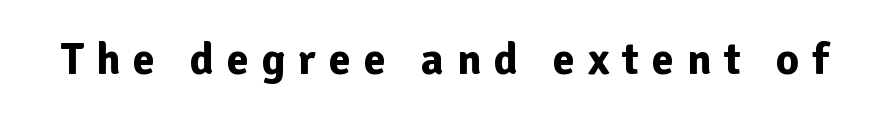
Q: Is the text bold? A: Yes.
Q: Is the text italic (slanted)? A: No, it is upright.
Q: Is the typeface a serif or a sans-serif typeface? A: Sans-serif.
Q: Is the text underlined? A: No.
Q: Is the spacing between letters normal or unusually wide? A: Unusually wide.
Q: Width (condensed, normal, or wide)? A: Normal.
Q: Stroke contrast? A: Low.
Q: x-height? A: Medium.
Q: Monospaced? A: No.
